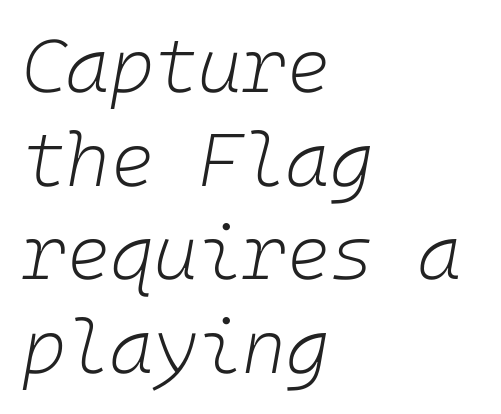
Rule under the text: the space is simply empty. One-word summary of the alignment: left. The horizontal fit of the characters is conventional and even. The font's italic variant was chosen for this text. The characters are drawn with everyday or finer stroke widths. Successive baselines arrive at the customary interval.
